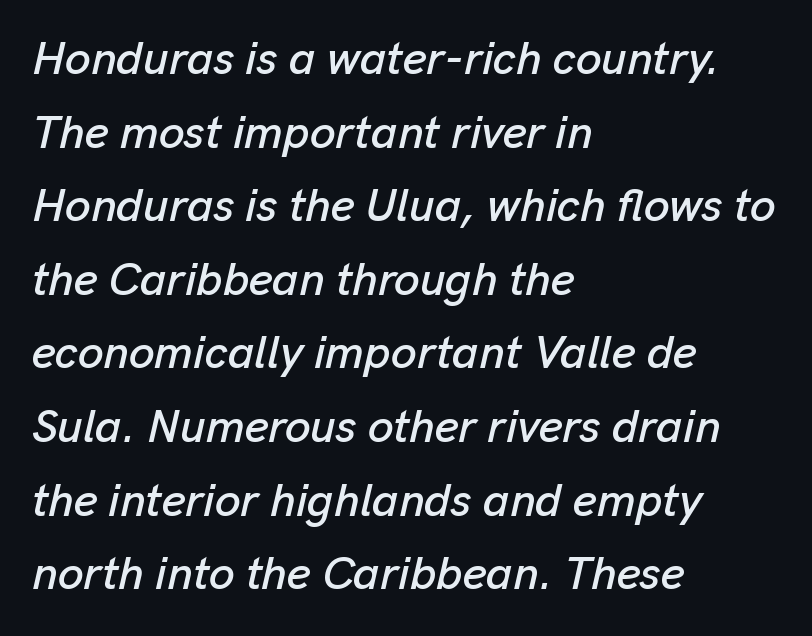
{"italic": "yes", "lean": "right", "slant_degrees": 13, "width": "normal", "stroke_contrast": "low", "x_height": "medium", "monospaced": "no", "underline": "no", "align": "left", "line_spacing": "normal", "line_spacing_ratio": 1.6, "letter_spacing": "normal", "letter_spacing_em": 0.0, "glyph_px": 46}
